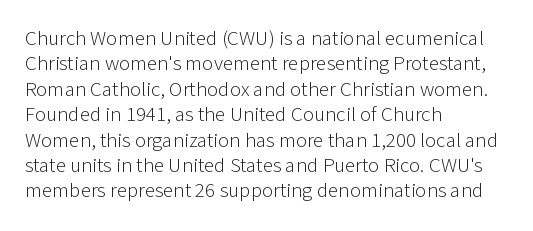
Q: Is the text bold? A: No.
Q: Is the text italic (slanted)? A: No, it is upright.
Q: Is the text underlined? A: No.
Q: How is the paragraph aligned? A: Left-aligned.
Q: Is the spacing between letters normal or unusually wide? A: Normal.
